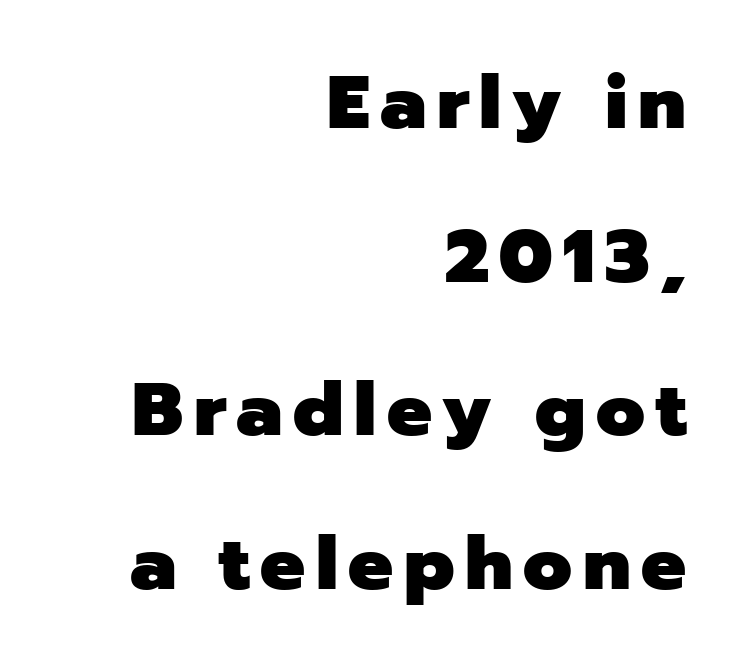
Q: Is the text bold? A: Yes.
Q: Is the text italic (slanted)? A: No, it is upright.
Q: Is the typeface a serif or a sans-serif typeface? A: Sans-serif.
Q: Is the text underlined? A: No.
Q: How is the paragraph aligned? A: Right-aligned.
Q: Is the spacing between lines tight, normal or loose? A: Loose.
Q: Width (condensed, normal, or wide)? A: Normal.
Q: Stroke contrast? A: Low.
Q: x-height? A: Medium.
Q: Monospaced? A: No.
